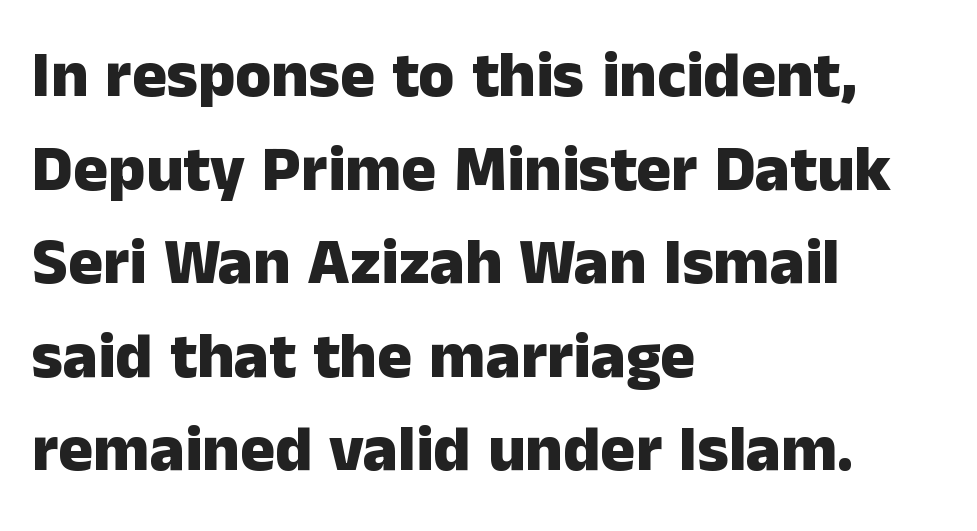
{"serif": "no", "italic": "no", "bold": "yes", "weight": "heavy", "width": "normal", "stroke_contrast": "low", "x_height": "medium", "monospaced": "no", "underline": "no", "align": "left", "line_spacing": "normal", "line_spacing_ratio": 1.44, "letter_spacing": "normal", "letter_spacing_em": 0.0, "glyph_px": 65}
